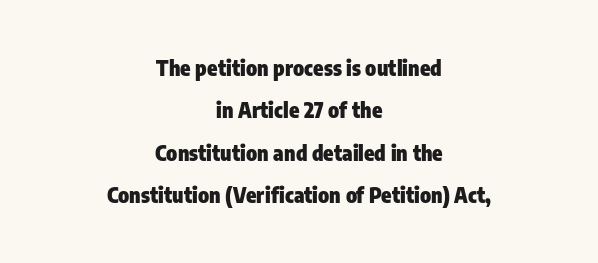
Q: Is the text bold? A: Yes.
Q: Is the text italic (slanted)? A: No, it is upright.
Q: Is the text underlined? A: No.
Q: How is the paragraph aligned? A: Centered.
Q: Is the spacing between letters normal or unusually wide? A: Normal.
Q: Is the spacing between lines tight, normal or loose? A: Loose.
